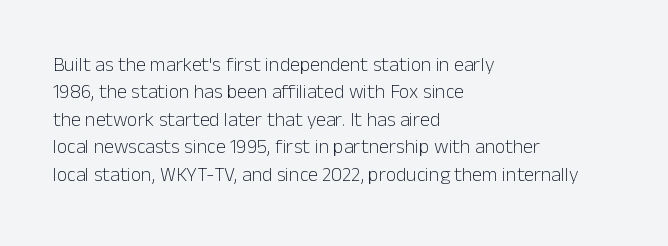
Caption: standard tracking, unaltered. Alignment: flush left. Line spacing here is normal. Weight: not bold — regular or lighter.
